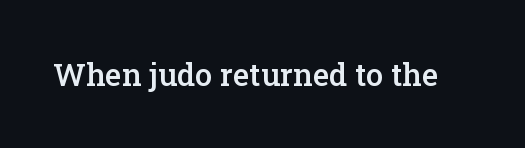
Q: Is the text bold? A: Semi-bold.
Q: Is the text italic (slanted)? A: No, it is upright.
Q: Is the typeface a serif or a sans-serif typeface? A: Serif.
Q: Is the text underlined? A: No.
Q: Is the spacing between letters normal or unusually wide? A: Normal.
Q: Width (condensed, normal, or wide)? A: Normal.
Q: Stroke contrast? A: Low.
Q: x-height? A: Medium.
Q: Monospaced? A: No.
